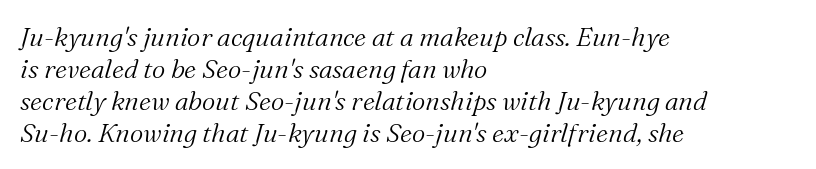
Q: Is the text bold? A: No.
Q: Is the text italic (slanted)? A: Yes, it leans right by about 16 degrees.
Q: Is the text underlined? A: No.
Q: How is the paragraph aligned? A: Left-aligned.
Q: Is the spacing between letters normal or unusually wide? A: Normal.
